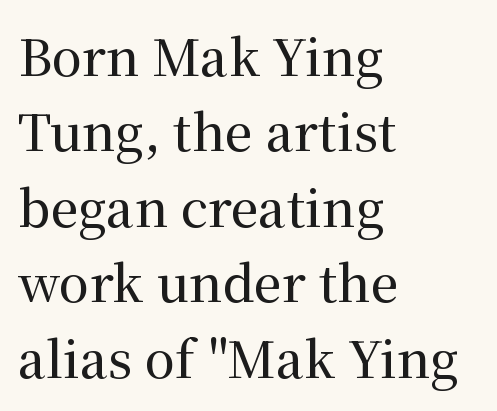
The image shows 50 px serif type, upright; set left-aligned, normal line spacing (1.51x), normal letter spacing, not underlined; medium stroke contrast and a medium x-height.
